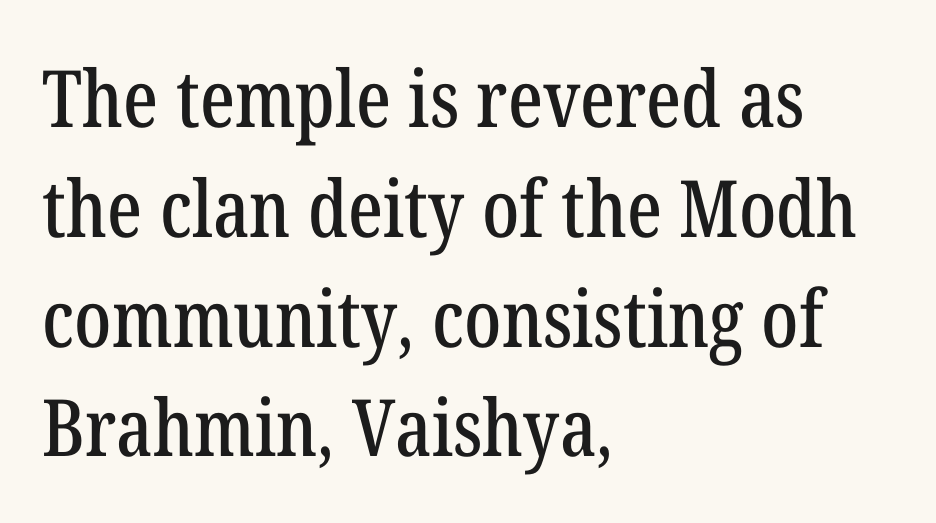
The image shows 79 px condensed serif type, upright; set left-aligned, normal line spacing (1.39x), normal letter spacing, not underlined; low stroke contrast and a medium x-height.
